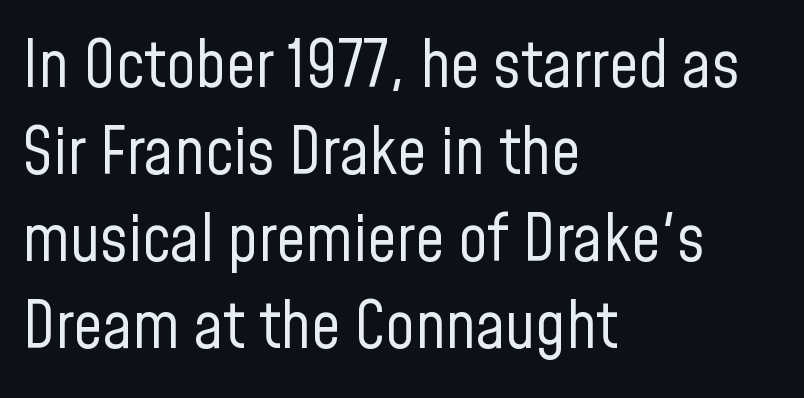
{"serif": "no", "italic": "no", "bold": "no", "weight": "regular", "width": "condensed", "stroke_contrast": "low", "x_height": "medium", "monospaced": "no", "underline": "no", "align": "left", "line_spacing": "normal", "line_spacing_ratio": 1.34, "letter_spacing": "normal", "letter_spacing_em": 0.0, "glyph_px": 65}
